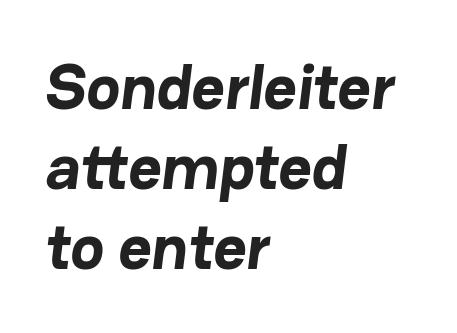
Q: Is the text bold? A: Yes.
Q: Is the typeface a serif or a sans-serif typeface? A: Sans-serif.
Q: Is the text underlined? A: No.
Q: How is the paragraph aligned? A: Left-aligned.
Q: Is the spacing between letters normal or unusually wide? A: Normal.
Q: Is the spacing between lines tight, normal or loose? A: Normal.
Q: Width (condensed, normal, or wide)? A: Normal.
Q: Stroke contrast? A: Low.
Q: x-height? A: Medium.
Q: Monospaced? A: No.
